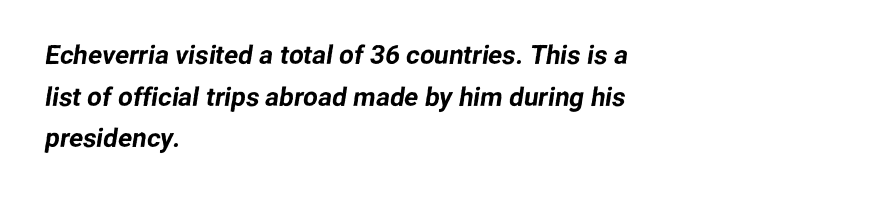
This rendering uses left alignment, leaving the right contour irregular. Summary of vertical rhythm: regular, with standard interline spacing. Quick note: underline off. Letter spacing: default.
